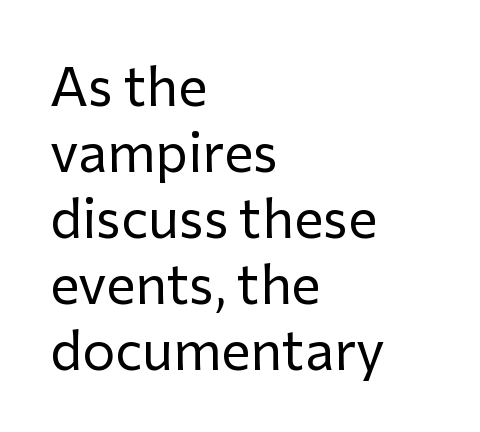
Tracking here is standard; glyphs follow each other at the usual distance. Here the designer chose a conventional face with non-uniform glyph widths. Font category for this specimen: sans-serif. This reads as an unemphasized weight, regular at the heaviest. You can tell it's not italic because the verticals are truly vertical. Just letters on the line, the space beneath them empty.
